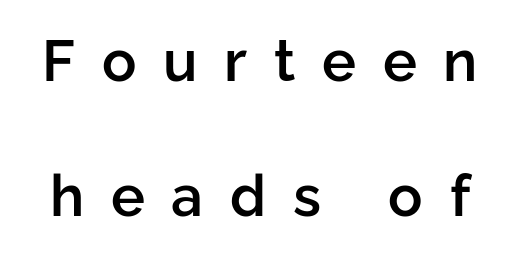
Q: Is the text bold? A: Semi-bold.
Q: Is the text italic (slanted)? A: No, it is upright.
Q: Is the typeface a serif or a sans-serif typeface? A: Sans-serif.
Q: Is the text underlined? A: No.
Q: Is the spacing between letters normal or unusually wide? A: Unusually wide.
Q: Is the spacing between lines tight, normal or loose? A: Loose.
Q: Width (condensed, normal, or wide)? A: Normal.
Q: Stroke contrast? A: Low.
Q: x-height? A: Medium.
Q: Monospaced? A: No.
